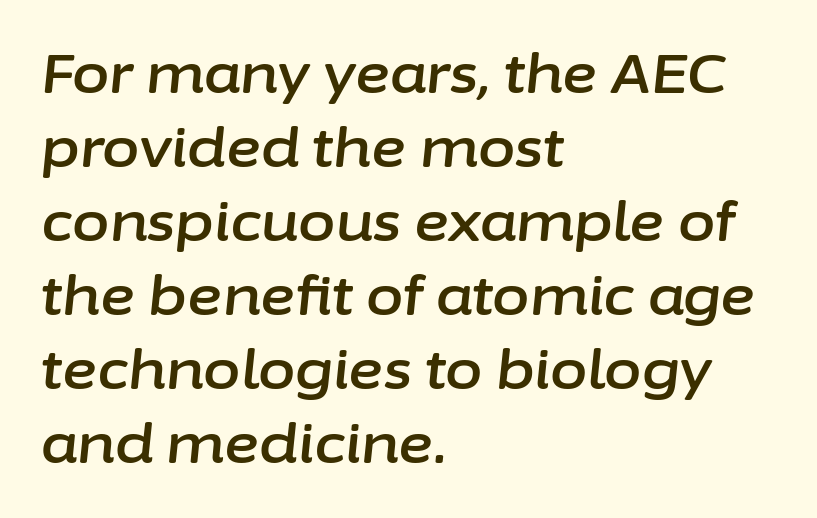
{"italic": "yes", "lean": "right", "slant_degrees": 6, "width": "normal", "stroke_contrast": "low", "x_height": "medium", "monospaced": "no", "underline": "no", "align": "left", "line_spacing": "normal", "line_spacing_ratio": 1.37, "letter_spacing": "normal", "letter_spacing_em": 0.0, "glyph_px": 54}
